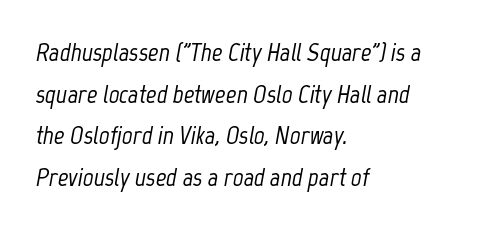
{"italic": "yes", "lean": "right", "slant_degrees": 12, "underline": "no", "align": "left", "line_spacing": "normal", "line_spacing_ratio": 1.6, "letter_spacing": "normal", "letter_spacing_em": 0.0, "glyph_px": 26}
